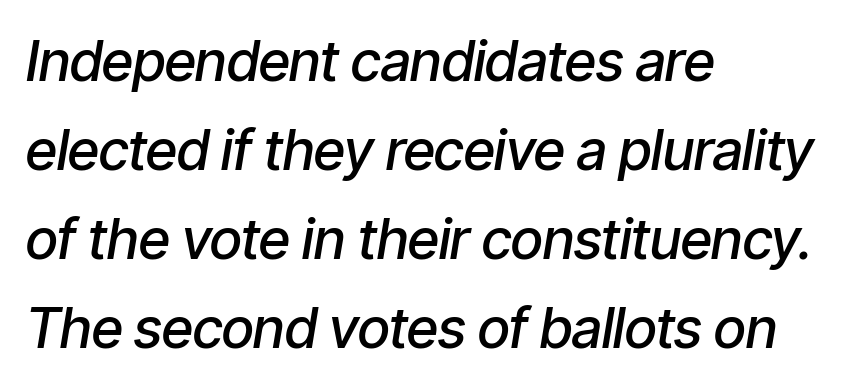
Q: Is the text bold? A: Semi-bold.
Q: Is the text italic (slanted)? A: Yes, it leans right by about 9 degrees.
Q: Is the text underlined? A: No.
Q: How is the paragraph aligned? A: Left-aligned.
Q: Is the spacing between letters normal or unusually wide? A: Normal.
Q: Is the spacing between lines tight, normal or loose? A: Normal.
Q: Width (condensed, normal, or wide)? A: Condensed.
Q: Stroke contrast? A: Low.
Q: x-height? A: Medium.
Q: Monospaced? A: No.
